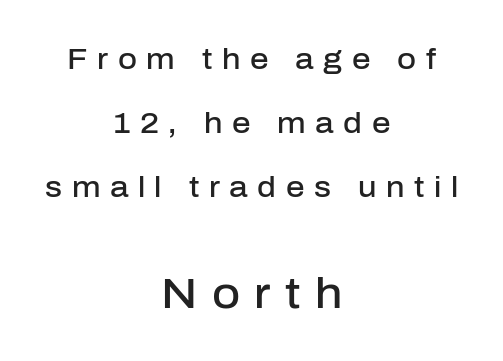
Q: Is the text bold? A: Semi-bold.
Q: Is the text italic (slanted)? A: No, it is upright.
Q: Is the typeface a serif or a sans-serif typeface? A: Sans-serif.
Q: Is the text underlined? A: No.
Q: How is the paragraph aligned? A: Centered.
Q: Is the spacing between letters normal or unusually wide? A: Unusually wide.
Q: Is the spacing between lines tight, normal or loose? A: Loose.
Q: Which block of text is set in a larger size, the first (top) or the second (bottom)? A: The second (bottom) one.
Q: Width (condensed, normal, or wide)? A: Normal.
Q: Stroke contrast? A: Low.
Q: x-height? A: Medium.
Q: Monospaced? A: No.
